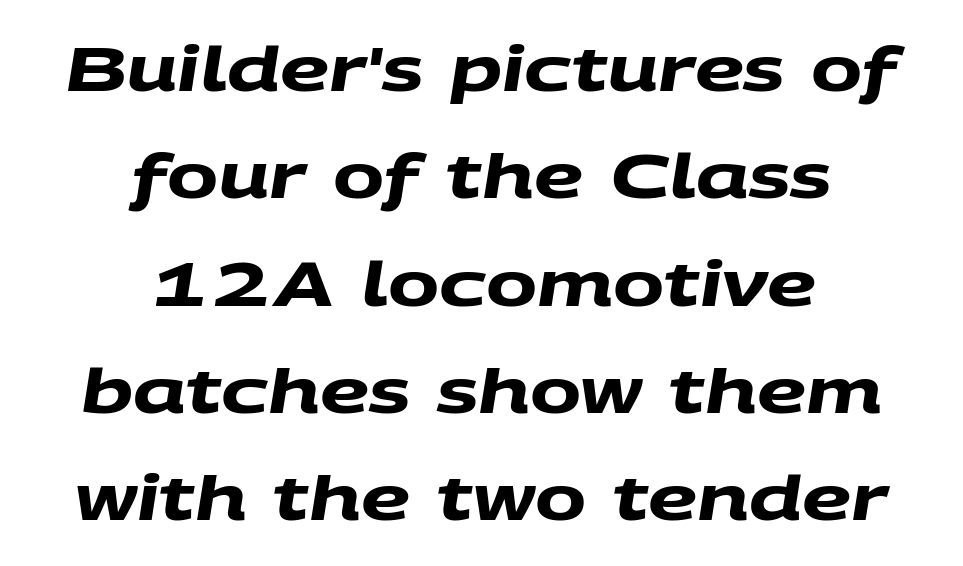
Q: Is the text bold? A: Yes.
Q: Is the typeface a serif or a sans-serif typeface? A: Sans-serif.
Q: Is the text underlined? A: No.
Q: How is the paragraph aligned? A: Centered.
Q: Is the spacing between letters normal or unusually wide? A: Normal.
Q: Width (condensed, normal, or wide)? A: Wide.
Q: Stroke contrast? A: Medium.
Q: x-height? A: Large.
Q: Monospaced? A: No.
